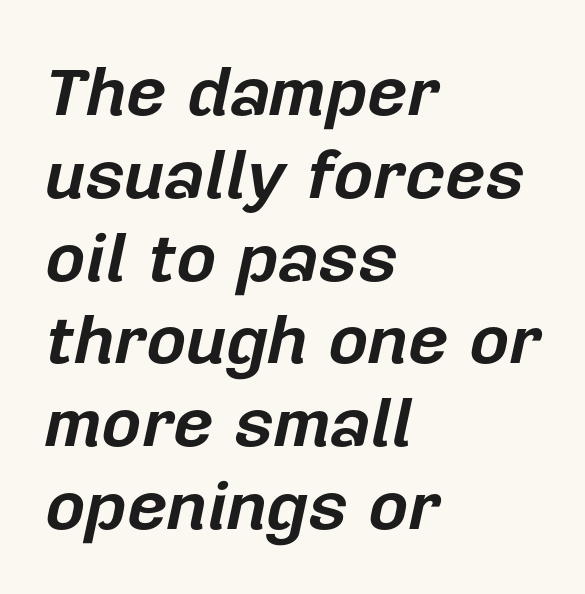
{"italic": "yes", "lean": "right", "slant_degrees": 12, "bold": "yes", "weight": "bold", "width": "normal", "stroke_contrast": "low", "x_height": "medium", "monospaced": "no", "underline": "no", "align": "left", "line_spacing_ratio": 1.2, "letter_spacing": "normal", "letter_spacing_em": 0.0, "glyph_px": 69}
